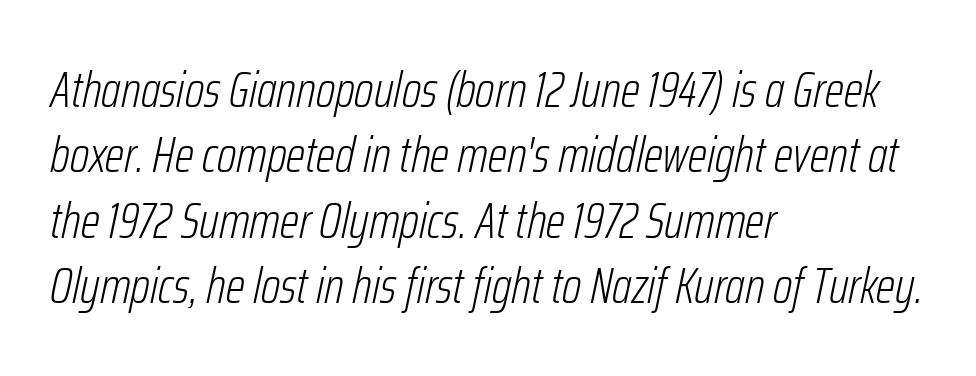
The image shows 50 px light, condensed type, italic (leaning right); set left-aligned, normal line spacing (1.31x), normal letter spacing, not underlined; low stroke contrast and a medium x-height.
